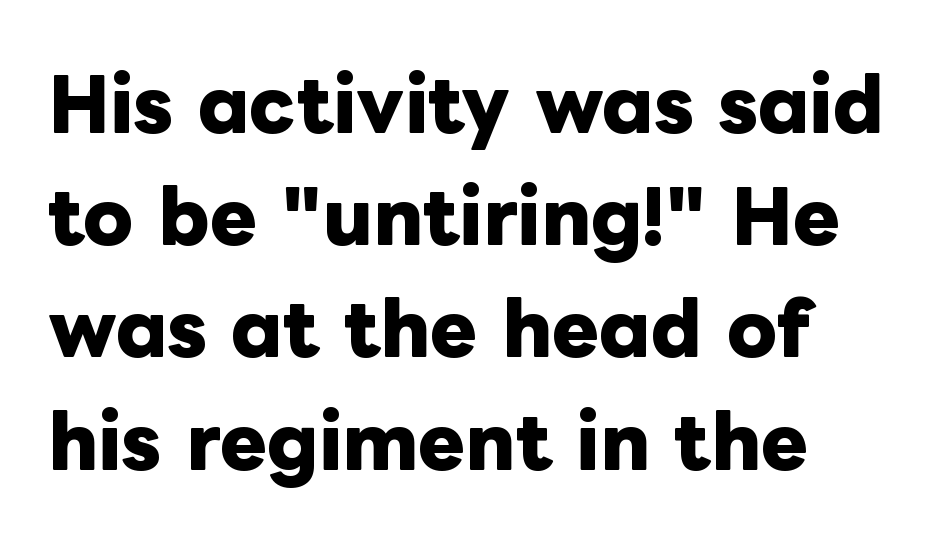
The image shows 71 px heavy type, upright; set left-aligned, normal line spacing (1.58x), normal letter spacing, not underlined; low stroke contrast and a medium x-height.
